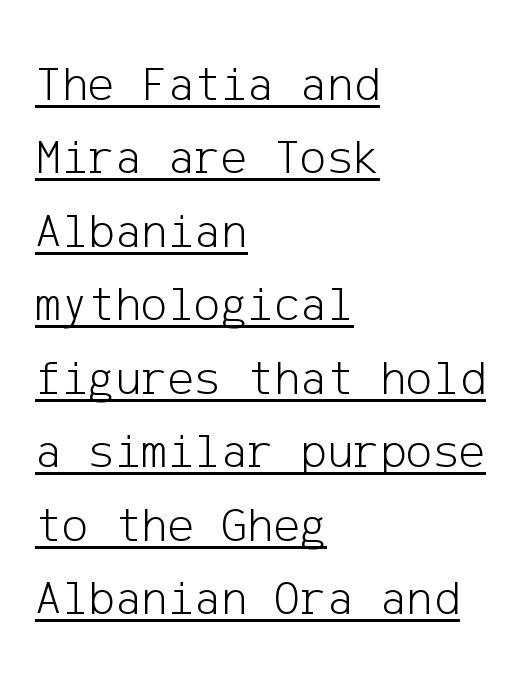
Q: Is the text bold? A: No.
Q: Is the text italic (slanted)? A: No, it is upright.
Q: Is the typeface a serif or a sans-serif typeface? A: Sans-serif.
Q: Is the text underlined? A: Yes.
Q: How is the paragraph aligned? A: Left-aligned.
Q: Is the spacing between letters normal or unusually wide? A: Normal.
Q: Is the spacing between lines tight, normal or loose? A: Normal.
Q: Width (condensed, normal, or wide)? A: Normal.
Q: Stroke contrast? A: Low.
Q: x-height? A: Medium.
